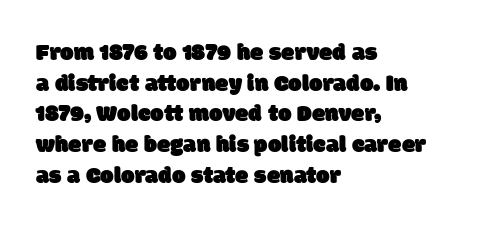
Each row of text sits above clean, open space. Here the glyphs are tracked normally, forming tight word shapes. Rows of type keep a routine distance in the vertical direction. Horizontally, the lines are justified to the leading edge only.
